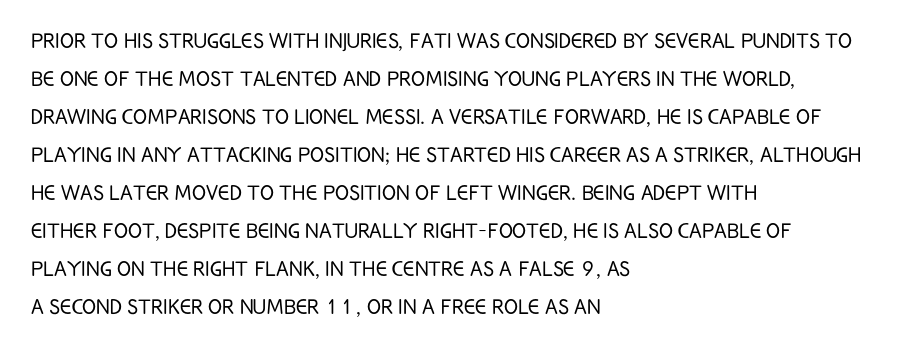
Q: Is the text bold? A: No.
Q: Is the text italic (slanted)? A: No, it is upright.
Q: Is the text underlined? A: No.
Q: How is the paragraph aligned? A: Left-aligned.
Q: Is the spacing between letters normal or unusually wide? A: Normal.
Q: Is the spacing between lines tight, normal or loose? A: Normal.
